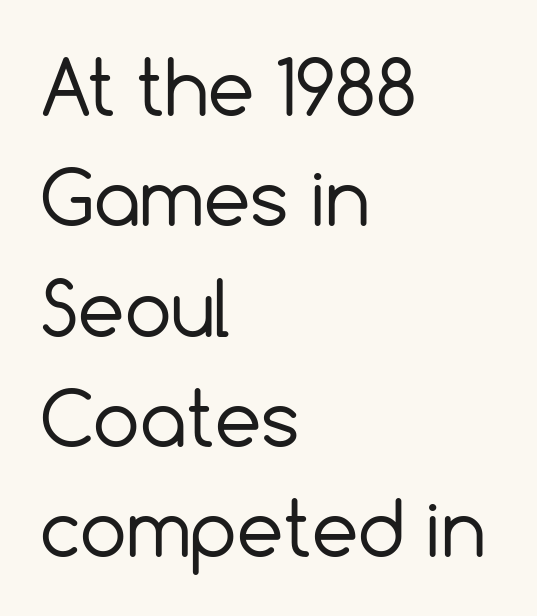
The image shows 74 px regular-weight sans-serif type, upright; set left-aligned, normal line spacing (1.49x), normal letter spacing, not underlined; a medium x-height.
